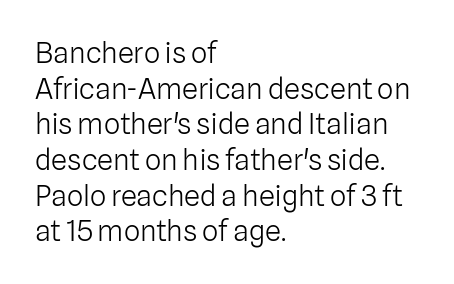
Q: Is the text bold? A: No.
Q: Is the text italic (slanted)? A: No, it is upright.
Q: Is the typeface a serif or a sans-serif typeface? A: Sans-serif.
Q: Is the text underlined? A: No.
Q: How is the paragraph aligned? A: Left-aligned.
Q: Is the spacing between letters normal or unusually wide? A: Normal.
Q: Width (condensed, normal, or wide)? A: Normal.
Q: Stroke contrast? A: Low.
Q: x-height? A: Medium.
Q: Monospaced? A: No.
